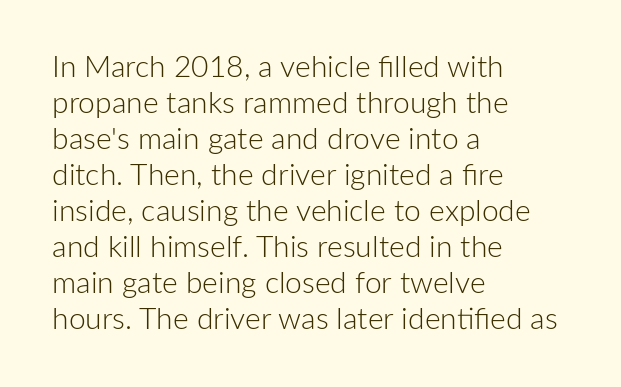
{"serif": "no", "italic": "no", "bold": "no", "weight": "light", "width": "normal", "stroke_contrast": "low", "x_height": "medium", "monospaced": "no", "underline": "no", "align": "left", "line_spacing_ratio": 1.2, "letter_spacing": "normal", "letter_spacing_em": 0.0, "glyph_px": 30}
